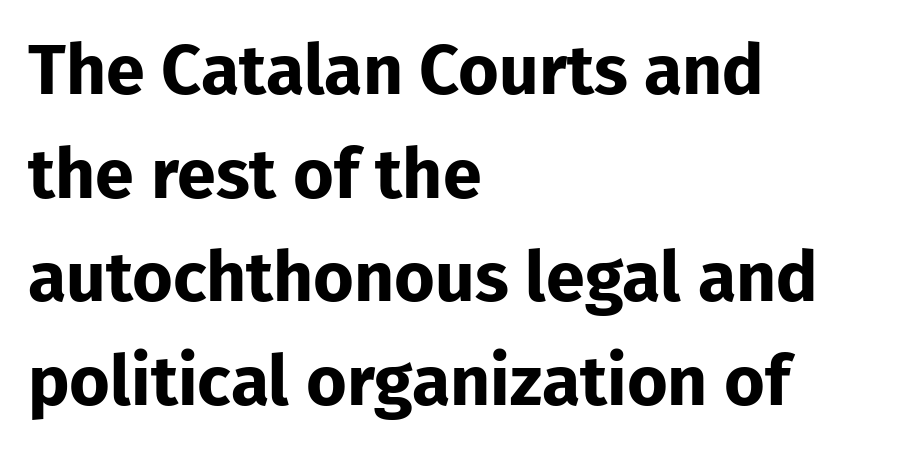
Descenders hang freely into open space. Each word holds together tightly as a unit, with standard inter-letter gaps. This sample uses a sans-serif face. Spacing verdict: proportional, widths tailored to each character.
